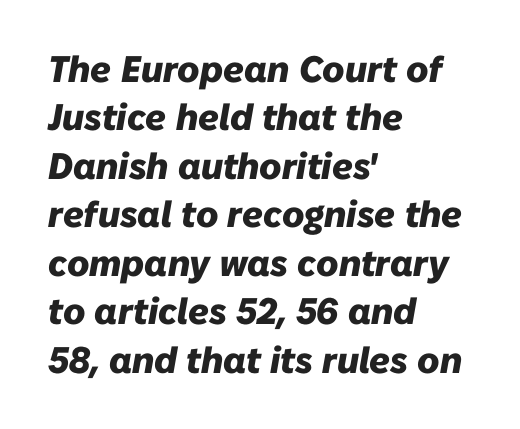
Honestly, there is no underline to notice here at all. Typographic density is high because the face is bold. There is no visible air inserted between adjacent glyphs. Proportional: the letters do not fall into vertical columns.
